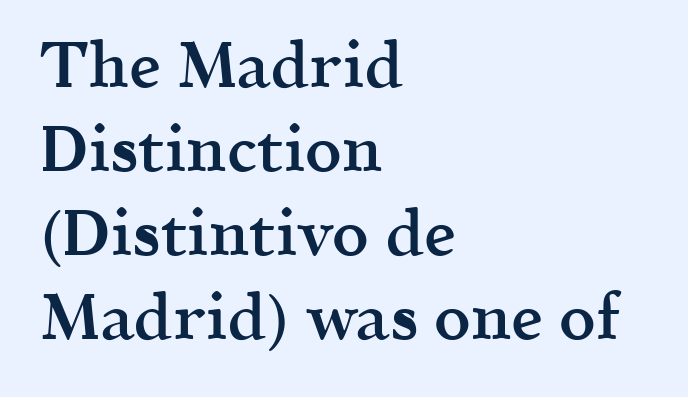
{"serif": "yes", "italic": "no", "bold": "semi", "weight": "semibold", "width": "normal", "x_height": "medium", "monospaced": "no", "underline": "no", "align": "left", "line_spacing": "normal", "line_spacing_ratio": 1.31, "letter_spacing": "normal", "letter_spacing_em": 0.0, "glyph_px": 64}
